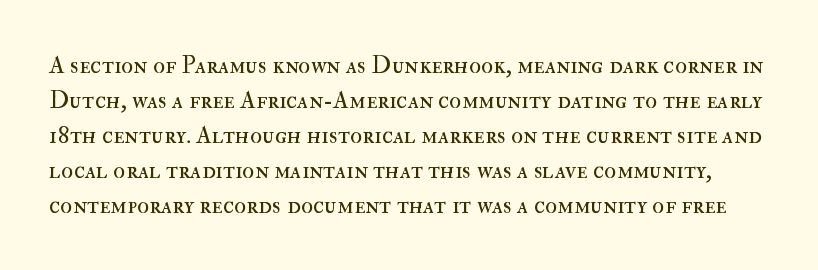
Q: Is the text bold? A: No.
Q: Is the text italic (slanted)? A: No, it is upright.
Q: Is the text underlined? A: No.
Q: Is the spacing between letters normal or unusually wide? A: Normal.
Q: Is the spacing between lines tight, normal or loose? A: Normal.
